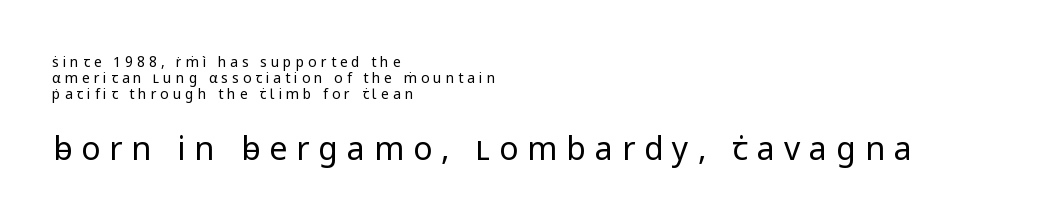
The image shows 32 px regular-weight sans-serif type, upright; set left-aligned, tight line spacing (1.14x), unusually wide letter spacing (+0.28 em), not underlined; the second (bottom) block is 2.29x larger; low stroke contrast and a medium x-height.
